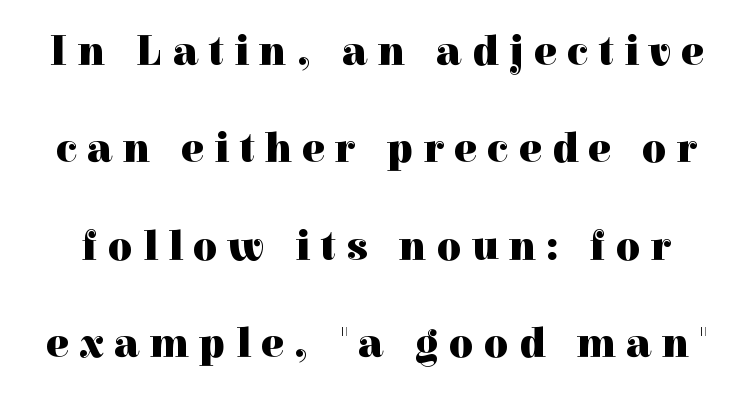
Q: Is the text bold? A: Yes.
Q: Is the text italic (slanted)? A: No, it is upright.
Q: Is the typeface a serif or a sans-serif typeface? A: Serif.
Q: Is the text underlined? A: No.
Q: Is the spacing between letters normal or unusually wide? A: Unusually wide.
Q: Is the spacing between lines tight, normal or loose? A: Loose.
Q: Width (condensed, normal, or wide)? A: Normal.
Q: x-height? A: Medium.
Q: Monospaced? A: No.
